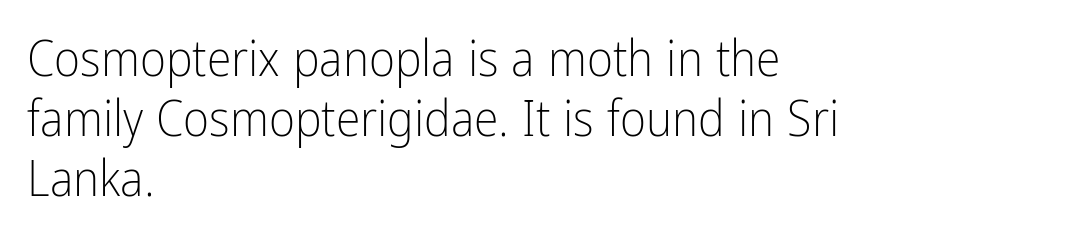
{"serif": "no", "italic": "no", "bold": "no", "weight": "light", "width": "condensed", "stroke_contrast": "low", "x_height": "medium", "monospaced": "no", "underline": "no", "align": "left", "line_spacing_ratio": 1.2, "letter_spacing": "normal", "letter_spacing_em": 0.0, "glyph_px": 50}
